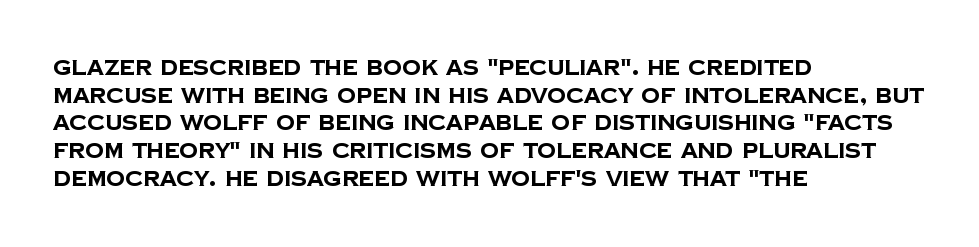
{"bold": "yes", "underline": "no", "align": "left", "line_spacing": "normal", "line_spacing_ratio": 1.32, "letter_spacing": "normal", "letter_spacing_em": 0.0, "glyph_px": 21}
